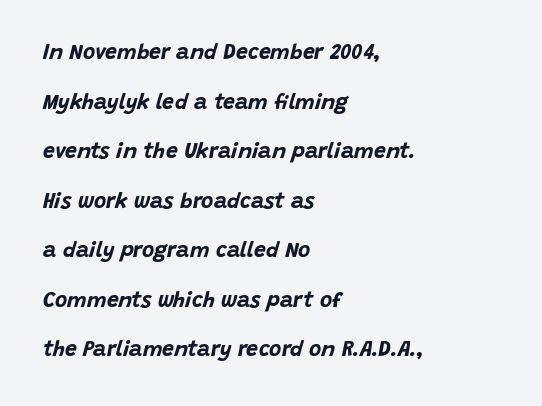
The sample has been set heavy, in full bold. The face used here is rendered with its standard letterfit. The face used here has a pronounced slope to its letters. This rendering uses left alignment, leaving the right contour irregular. The strip under each line holds only bare page. The leading is generous, giving the passage an open texture.
